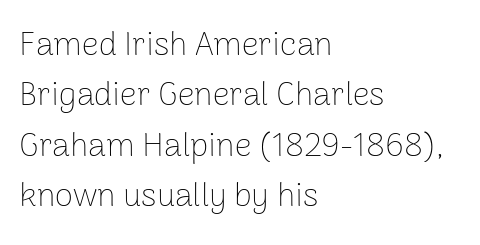
Q: Is the text bold? A: No.
Q: Is the text italic (slanted)? A: No, it is upright.
Q: Is the typeface a serif or a sans-serif typeface? A: Sans-serif.
Q: Is the text underlined? A: No.
Q: How is the paragraph aligned? A: Left-aligned.
Q: Is the spacing between letters normal or unusually wide? A: Normal.
Q: Is the spacing between lines tight, normal or loose? A: Normal.
Q: Width (condensed, normal, or wide)? A: Normal.
Q: Stroke contrast? A: Low.
Q: x-height? A: Medium.
Q: Monospaced? A: No.
